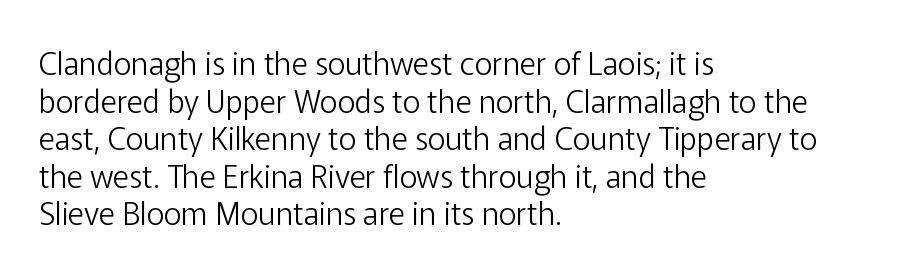
Q: Is the text bold? A: No.
Q: Is the text italic (slanted)? A: No, it is upright.
Q: Is the typeface a serif or a sans-serif typeface? A: Sans-serif.
Q: Is the text underlined? A: No.
Q: How is the paragraph aligned? A: Left-aligned.
Q: Is the spacing between letters normal or unusually wide? A: Normal.
Q: Width (condensed, normal, or wide)? A: Normal.
Q: Stroke contrast? A: Low.
Q: x-height? A: Medium.
Q: Monospaced? A: No.
